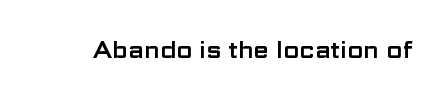
{"italic": "no", "underline": "no", "letter_spacing": "normal", "letter_spacing_em": 0.0, "glyph_px": 23}
